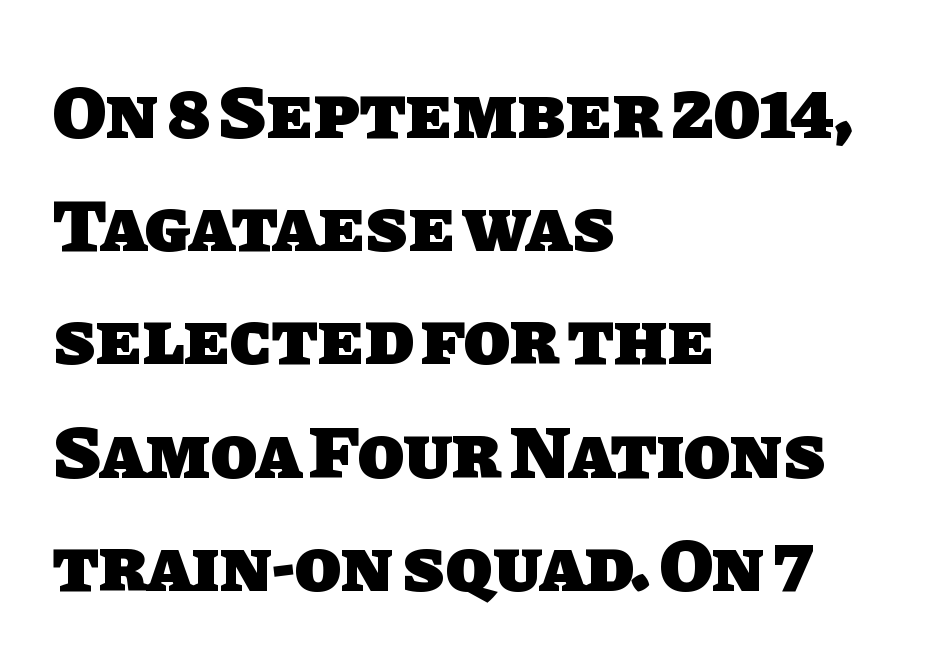
{"serif": "no", "bold": "yes", "weight": "heavy", "width": "normal", "stroke_contrast": "low", "x_height": "large", "monospaced": "no", "underline": "no", "align": "left", "line_spacing": "normal", "line_spacing_ratio": 1.49, "letter_spacing": "normal", "letter_spacing_em": 0.0, "glyph_px": 76}
